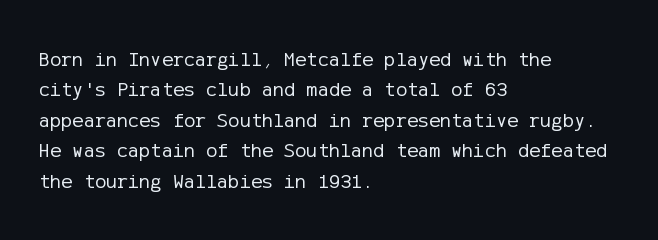
{"italic": "no", "bold": "no", "underline": "no", "align": "left", "line_spacing": "normal", "line_spacing_ratio": 1.45, "letter_spacing": "normal", "letter_spacing_em": 0.0, "glyph_px": 21}
